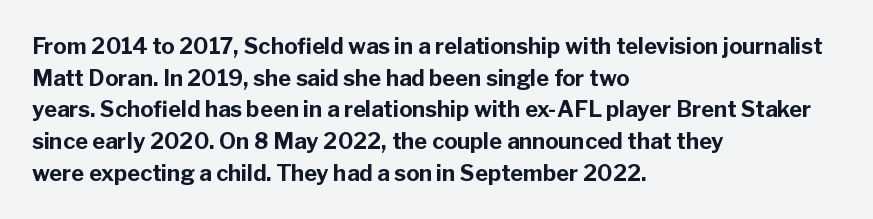
{"italic": "no", "bold": "yes", "underline": "no", "align": "left", "line_spacing": "normal", "line_spacing_ratio": 1.44, "letter_spacing": "normal", "letter_spacing_em": 0.0, "glyph_px": 22}
